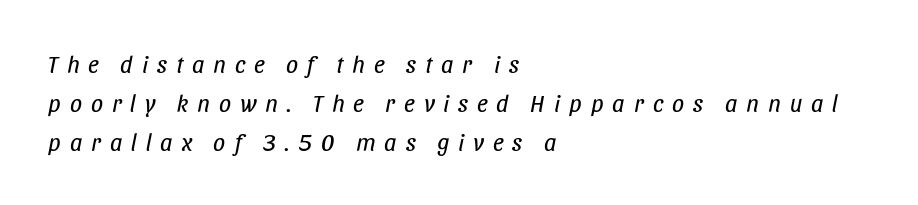
The image shows 24 px text type, italic (leaning right); set left-aligned, normal line spacing (1.63x), unusually wide letter spacing (+0.37 em), not underlined.
